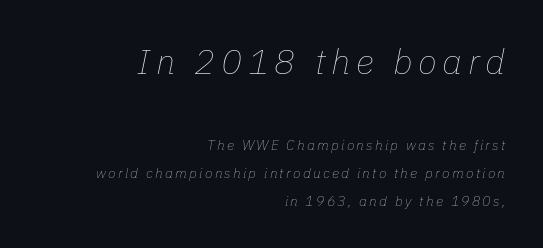
Vertically, the passage feels expansive, rows floating well apart. This sample has the flowing, uneven cadence of proportional lettering. Each line ends at the same right margin while the left side varies. The block sitting higher on the canvas is the one with enlarged characters. The baseline area is clear. Is this a heavy cut? Hardly; it is regular or lighter.
